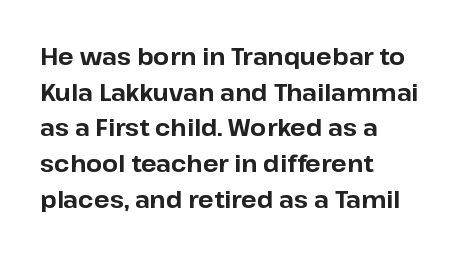
Q: Is the text bold? A: Yes.
Q: Is the text italic (slanted)? A: No, it is upright.
Q: Is the text underlined? A: No.
Q: How is the paragraph aligned? A: Left-aligned.
Q: Is the spacing between letters normal or unusually wide? A: Normal.
Q: Is the spacing between lines tight, normal or loose? A: Normal.
